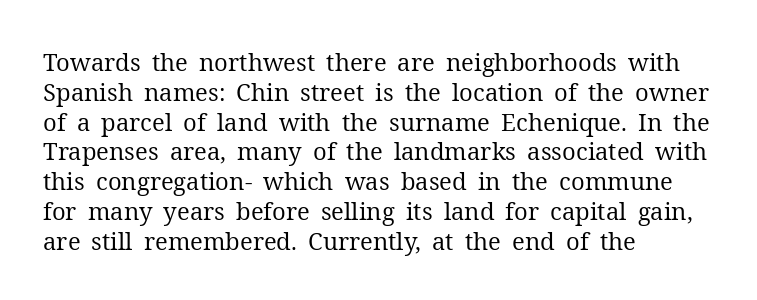
{"italic": "no", "bold": "no", "underline": "no", "align": "left", "line_spacing_ratio": 1.24, "letter_spacing": "normal", "letter_spacing_em": 0.0, "glyph_px": 24}
